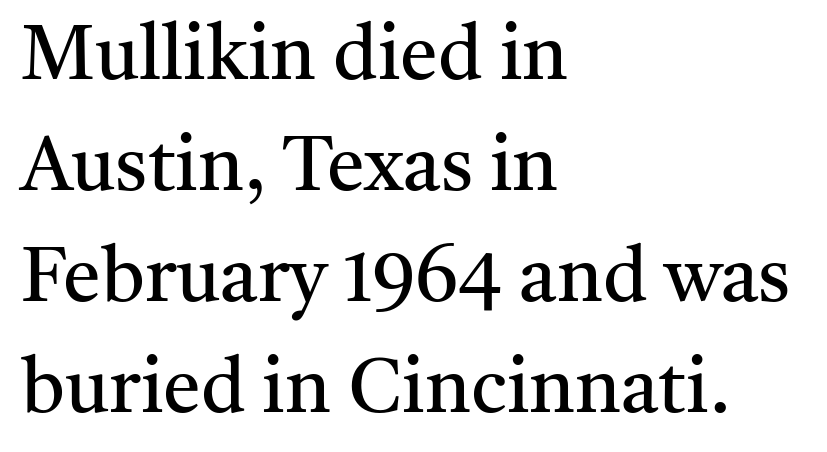
{"serif": "yes", "italic": "no", "bold": "no", "weight": "regular", "width": "normal", "stroke_contrast": "medium", "x_height": "medium", "monospaced": "no", "underline": "no", "align": "left", "line_spacing": "normal", "line_spacing_ratio": 1.46, "letter_spacing": "normal", "letter_spacing_em": 0.0, "glyph_px": 76}
